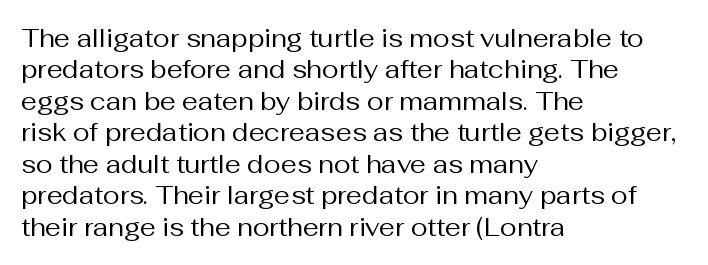
The image shows 25 px text type, upright; set left-aligned, normal line spacing (1.26x), normal letter spacing, not underlined.
